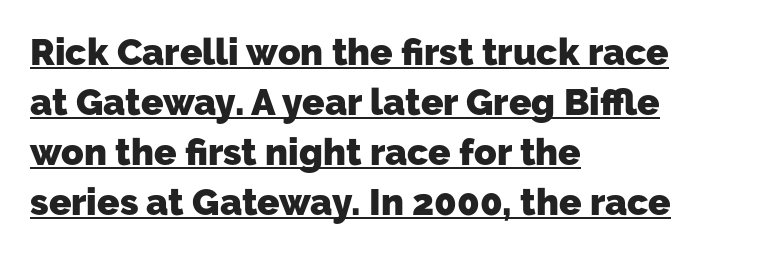
{"serif": "no", "bold": "yes", "weight": "heavy", "width": "normal", "stroke_contrast": "low", "x_height": "medium", "monospaced": "no", "underline": "yes", "align": "left", "line_spacing": "normal", "line_spacing_ratio": 1.35, "letter_spacing": "normal", "letter_spacing_em": 0.0, "glyph_px": 37}
